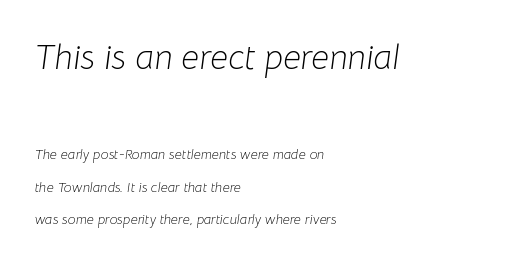
The image shows 35 px light type, italic (leaning right); set left-aligned, loose line spacing (2.34x), normal letter spacing, not underlined; the first (top) block is 2.5x larger; low stroke contrast and a medium x-height.
